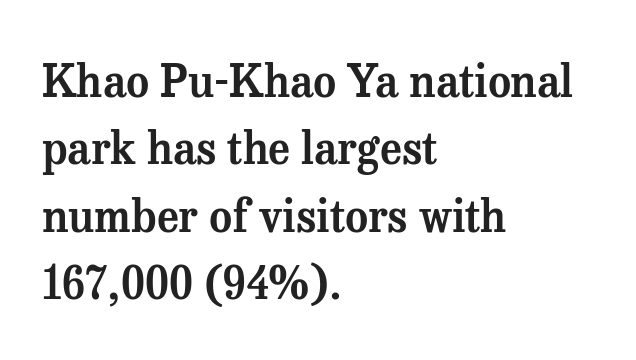
The image shows 44 px serif type, upright; set left-aligned, normal line spacing (1.53x), normal letter spacing, not underlined; medium stroke contrast and a medium x-height.
